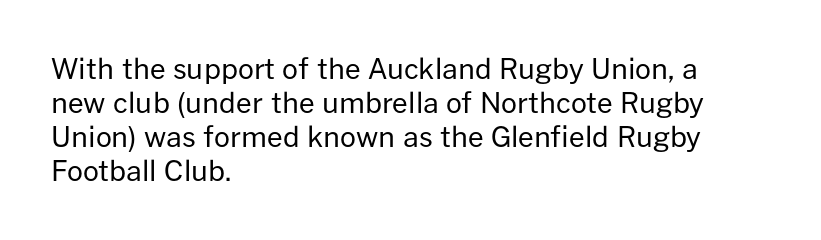
The image shows 28 px regular-weight sans-serif type, upright; set left-aligned, line spacing 1.22x, normal letter spacing, not underlined; low stroke contrast and a medium x-height.
